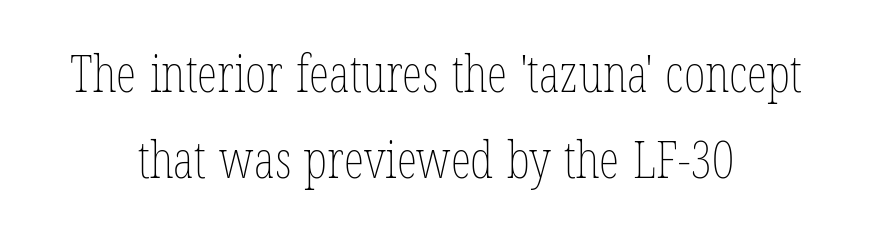
{"italic": "no", "bold": "no", "weight": "thin", "width": "condensed", "stroke_contrast": "low", "x_height": "medium", "monospaced": "no", "underline": "no", "align": "center", "line_spacing": "normal", "line_spacing_ratio": 1.65, "letter_spacing": "normal", "letter_spacing_em": 0.0, "glyph_px": 52}
